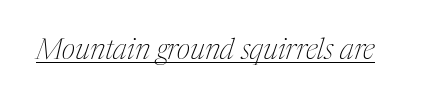
Q: Is the text bold? A: No.
Q: Is the text italic (slanted)? A: Yes, it leans right by about 17 degrees.
Q: Is the typeface a serif or a sans-serif typeface? A: Serif.
Q: Is the text underlined? A: Yes.
Q: Is the spacing between letters normal or unusually wide? A: Normal.
Q: Width (condensed, normal, or wide)? A: Condensed.
Q: Stroke contrast? A: Medium.
Q: x-height? A: Medium.
Q: Monospaced? A: No.
